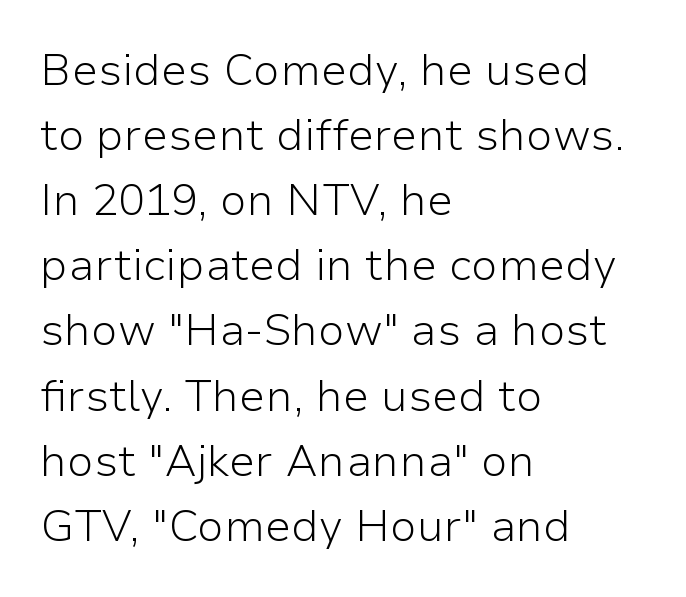
Q: Is the text bold? A: No.
Q: Is the text italic (slanted)? A: No, it is upright.
Q: Is the typeface a serif or a sans-serif typeface? A: Sans-serif.
Q: Is the text underlined? A: No.
Q: How is the paragraph aligned? A: Left-aligned.
Q: Is the spacing between letters normal or unusually wide? A: Normal.
Q: Is the spacing between lines tight, normal or loose? A: Normal.
Q: Width (condensed, normal, or wide)? A: Normal.
Q: Stroke contrast? A: Low.
Q: x-height? A: Medium.
Q: Monospaced? A: No.
